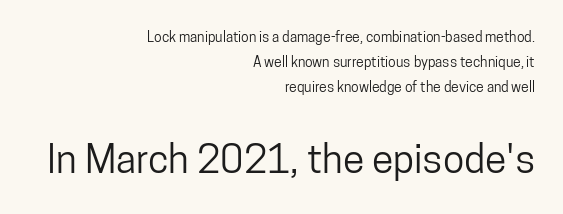
Q: Is the text italic (slanted)? A: No, it is upright.
Q: Is the typeface a serif or a sans-serif typeface? A: Sans-serif.
Q: Is the text underlined? A: No.
Q: How is the paragraph aligned? A: Right-aligned.
Q: Is the spacing between letters normal or unusually wide? A: Normal.
Q: Which block of text is set in a larger size, the first (top) or the second (bottom)? A: The second (bottom) one.
Q: Width (condensed, normal, or wide)? A: Condensed.
Q: Stroke contrast? A: Low.
Q: x-height? A: Medium.
Q: Monospaced? A: No.
